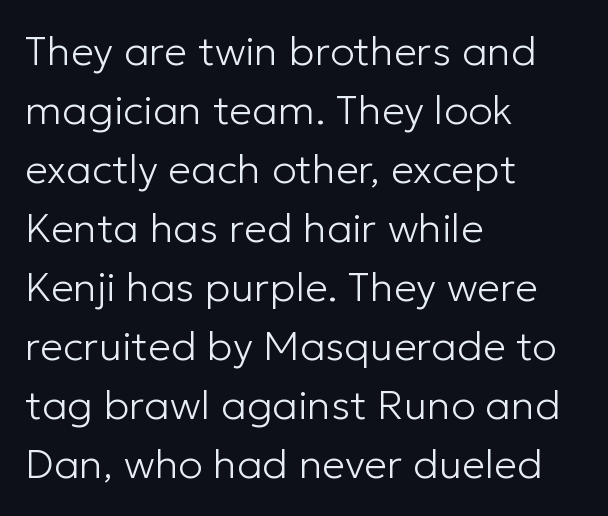
The image shows 41 px light sans-serif type, upright; set left-aligned, normal line spacing (1.44x), normal letter spacing, not underlined; low stroke contrast and a medium x-height.
